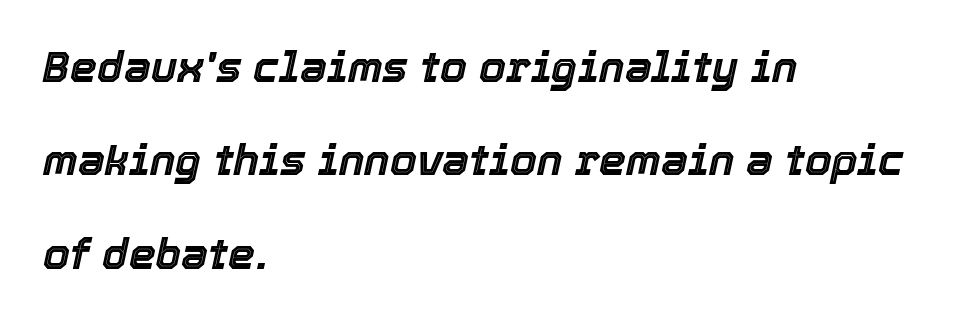
{"italic": "yes", "lean": "right", "slant_degrees": 12, "width": "normal", "x_height": "medium", "monospaced": "no", "underline": "no", "align": "left", "line_spacing": "loose", "line_spacing_ratio": 2.17, "letter_spacing": "normal", "letter_spacing_em": 0.0, "glyph_px": 43}
